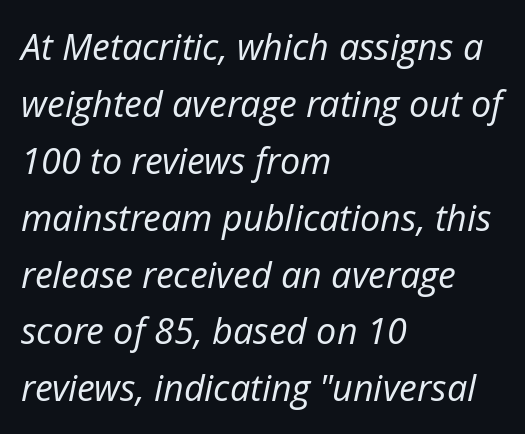
The image shows 36 px regular-weight type, italic (leaning right); set left-aligned, normal line spacing (1.58x), normal letter spacing, not underlined; low stroke contrast and a medium x-height.
